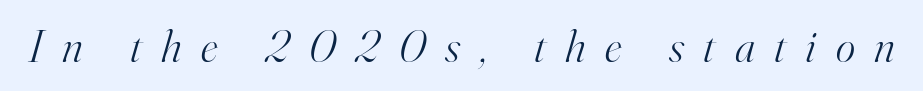
Q: Is the text bold? A: No.
Q: Is the text italic (slanted)? A: Yes, it leans right by about 16 degrees.
Q: Is the typeface a serif or a sans-serif typeface? A: Serif.
Q: Is the text underlined? A: No.
Q: Is the spacing between letters normal or unusually wide? A: Unusually wide.
Q: Width (condensed, normal, or wide)? A: Normal.
Q: Stroke contrast? A: High.
Q: x-height? A: Small.
Q: Monospaced? A: No.
